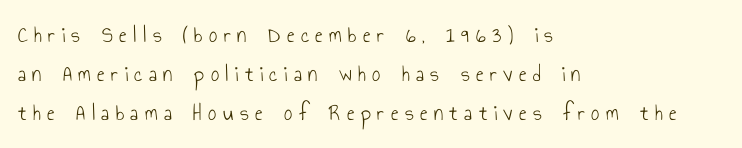
The lines sit at an ordinary, default distance from one another. The setting favours the left margin, as ordinary paragraphs usually do. The letterforms sit at book weight or below. The type is letterspaced generously, with wide tracking. Unmarked baselines from the first word to the last.
